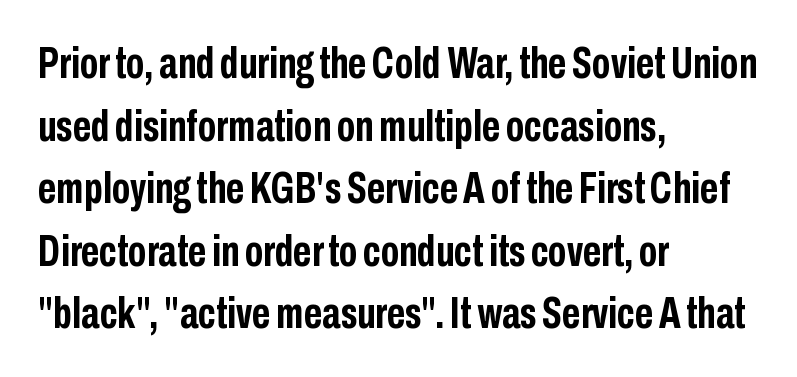
Q: Is the text bold? A: Yes.
Q: Is the text italic (slanted)? A: No, it is upright.
Q: Is the typeface a serif or a sans-serif typeface? A: Sans-serif.
Q: Is the text underlined? A: No.
Q: How is the paragraph aligned? A: Left-aligned.
Q: Is the spacing between letters normal or unusually wide? A: Normal.
Q: Is the spacing between lines tight, normal or loose? A: Normal.
Q: Width (condensed, normal, or wide)? A: Condensed.
Q: Stroke contrast? A: Low.
Q: x-height? A: Medium.
Q: Monospaced? A: No.
